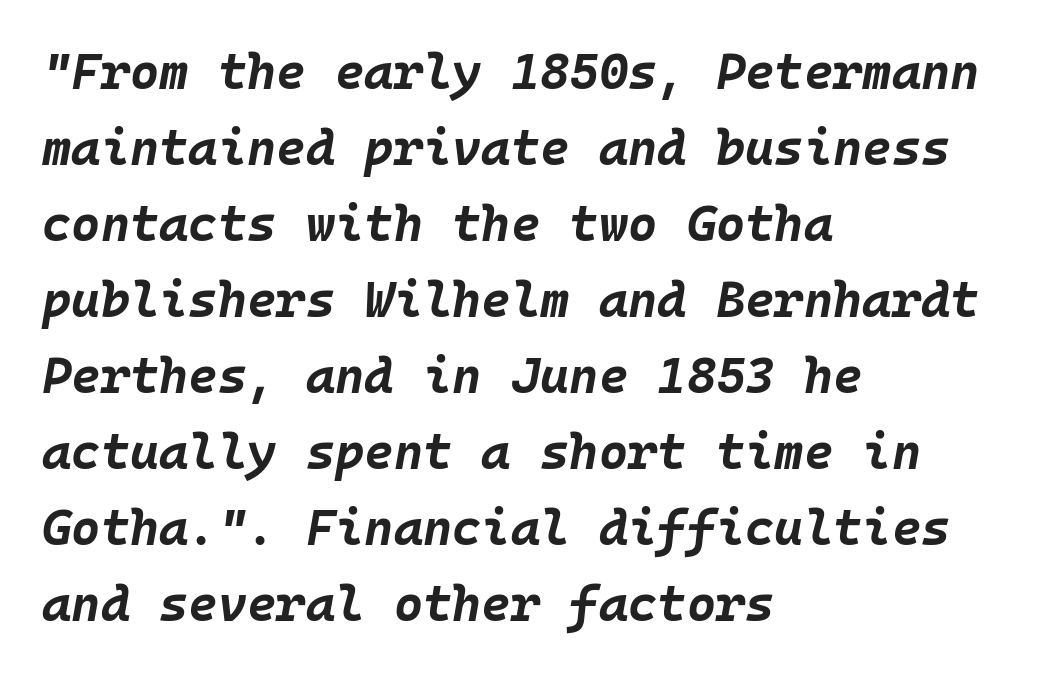
Q: Is the text bold? A: Yes.
Q: Is the text italic (slanted)? A: Yes, it leans right by about 10 degrees.
Q: Is the text underlined? A: No.
Q: How is the paragraph aligned? A: Left-aligned.
Q: Is the spacing between letters normal or unusually wide? A: Normal.
Q: Is the spacing between lines tight, normal or loose? A: Normal.
Q: Width (condensed, normal, or wide)? A: Normal.
Q: Stroke contrast? A: Low.
Q: x-height? A: Large.
Q: Monospaced? A: Yes.
